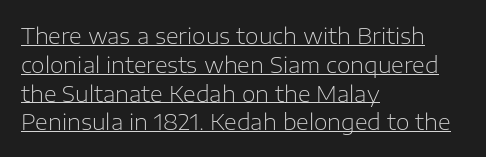
{"italic": "no", "bold": "no", "underline": "yes", "align": "left", "line_spacing": "normal", "line_spacing_ratio": 1.31, "letter_spacing": "normal", "letter_spacing_em": 0.0, "glyph_px": 22}
